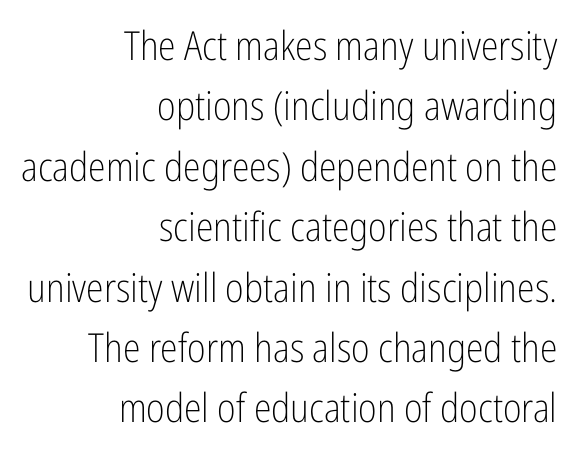
{"serif": "no", "italic": "no", "bold": "no", "weight": "light", "width": "condensed", "stroke_contrast": "low", "x_height": "medium", "monospaced": "no", "underline": "no", "align": "right", "line_spacing": "normal", "line_spacing_ratio": 1.51, "letter_spacing": "normal", "letter_spacing_em": 0.0, "glyph_px": 40}
